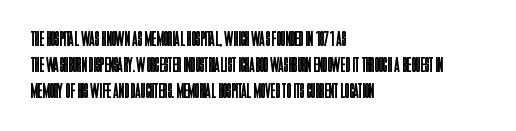
The image shows 21 px text type, upright; set left-aligned, normal line spacing (1.25x), normal letter spacing, not underlined.
